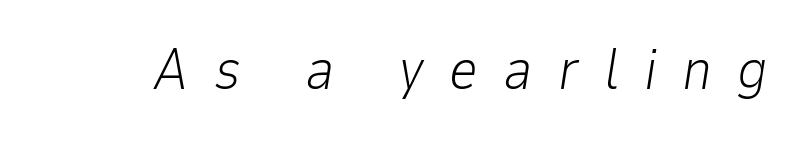
The image shows 57 px light type, italic (leaning right); set unusually wide letter spacing (+0.44 em), not underlined; low stroke contrast and a medium x-height.
